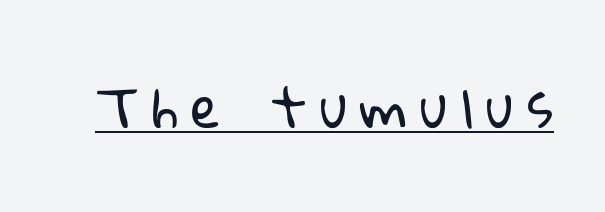
Q: Is the text bold? A: No.
Q: Is the typeface a serif or a sans-serif typeface? A: Sans-serif.
Q: Is the text underlined? A: Yes.
Q: Is the spacing between letters normal or unusually wide? A: Unusually wide.
Q: Width (condensed, normal, or wide)? A: Normal.
Q: Stroke contrast? A: Low.
Q: x-height? A: Medium.
Q: Monospaced? A: No.
